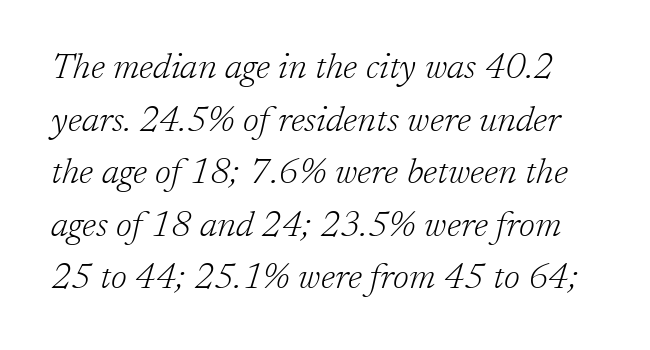
{"serif": "yes", "italic": "yes", "lean": "right", "slant_degrees": 17, "bold": "no", "weight": "light", "width": "normal", "stroke_contrast": "low", "x_height": "medium", "monospaced": "no", "underline": "no", "line_spacing": "normal", "line_spacing_ratio": 1.46, "letter_spacing": "normal", "letter_spacing_em": 0.0, "glyph_px": 36}
